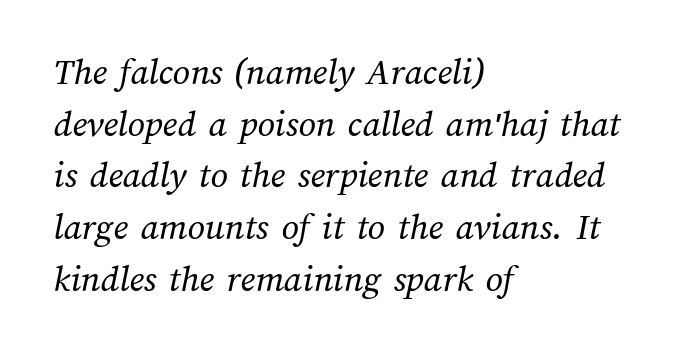
Just letters on the line, the space beneath them empty. Reading down the block, your eye returns to a fixed left position each line. Letter spacing: default. A typesetter would call this leading conventional body-copy spacing. Here the designer chose a conventional face with non-uniform glyph widths. Think standard paragraph weight, or any step lighter than that.
